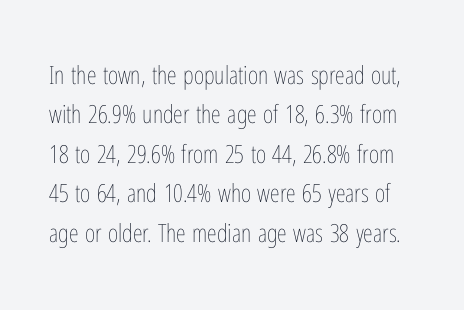
The image shows 25 px text type, upright; set normal line spacing (1.58x), normal letter spacing, not underlined.
